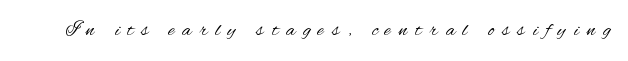
The image shows 21 px text type; set unusually wide letter spacing (+0.38 em), not underlined.
